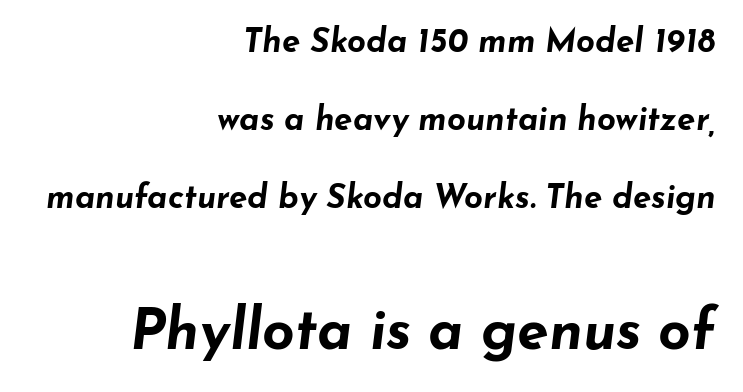
The image shows 57 px bold, wide type, italic (leaning right); set right-aligned, loose line spacing (2.36x), normal letter spacing, not underlined; the second (bottom) block is 1.73x larger; low stroke contrast and a small x-height.
